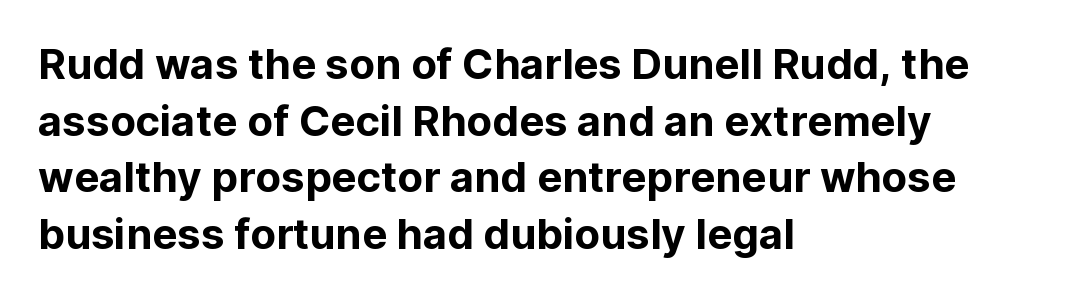
The space beneath each line is pristine and unruled. Unlike a traditional serif, this face leaves its strokes unadorned. Ordinary non-slanted type is in use. Leading: standard. The face used here is proportionally spaced, like ordinary book or web type. Honestly, the letter spacing is just normal — you wouldn't notice it.
